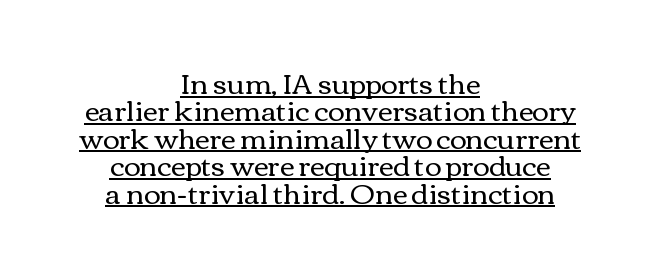
Q: Is the text bold? A: No.
Q: Is the text italic (slanted)? A: No, it is upright.
Q: Is the text underlined? A: Yes.
Q: How is the paragraph aligned? A: Centered.
Q: Is the spacing between letters normal or unusually wide? A: Normal.
Q: Is the spacing between lines tight, normal or loose? A: Tight.
Q: Width (condensed, normal, or wide)? A: Wide.
Q: Stroke contrast? A: Medium.
Q: x-height? A: Medium.
Q: Monospaced? A: No.
